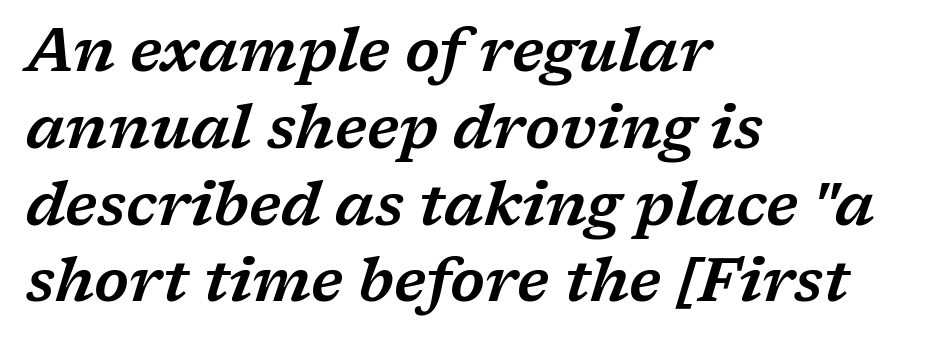
{"serif": "yes", "italic": "yes", "lean": "right", "slant_degrees": 17, "width": "wide", "stroke_contrast": "low", "x_height": "medium", "monospaced": "no", "underline": "no", "align": "left", "line_spacing": "normal", "line_spacing_ratio": 1.28, "letter_spacing": "normal", "letter_spacing_em": 0.0, "glyph_px": 60}
